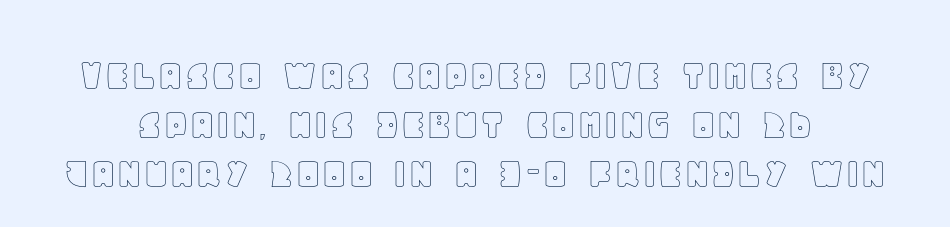
{"italic": "no", "width": "normal", "x_height": "large", "monospaced": "no", "underline": "no", "line_spacing": "tight", "line_spacing_ratio": 1.07, "letter_spacing": "normal", "letter_spacing_em": 0.0, "glyph_px": 46}
